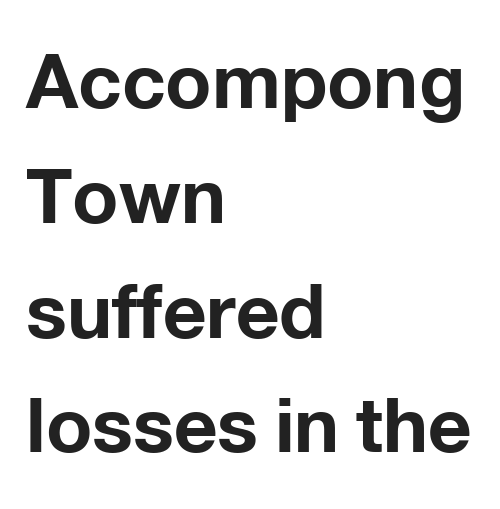
The image shows 76 px bold sans-serif type, upright; set left-aligned, normal line spacing (1.51x), normal letter spacing, not underlined; low stroke contrast and a medium x-height.
